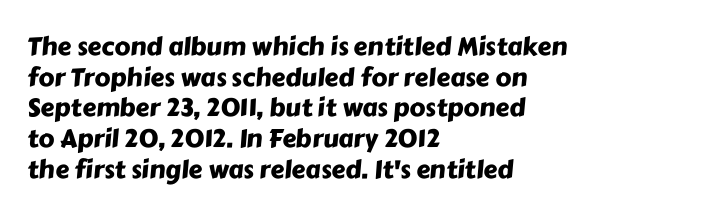
The image shows 25 px text type; set left-aligned, line spacing 1.23x, normal letter spacing, not underlined.
